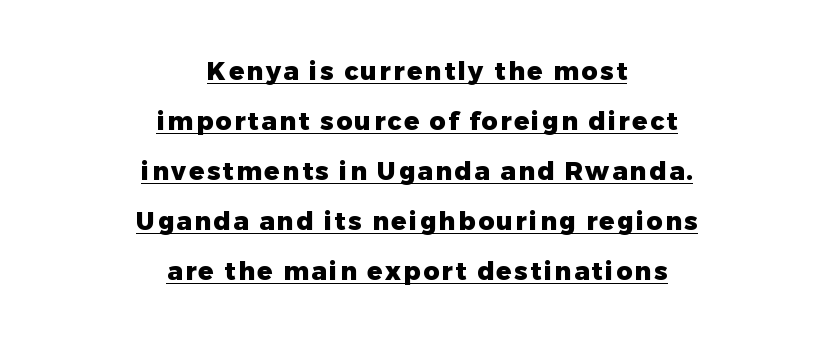
Q: Is the text bold? A: Yes.
Q: Is the text italic (slanted)? A: No, it is upright.
Q: Is the text underlined? A: Yes.
Q: How is the paragraph aligned? A: Centered.
Q: Is the spacing between lines tight, normal or loose? A: Loose.
